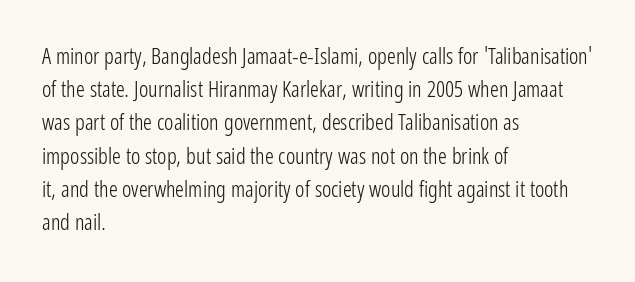
The image shows 22 px text type, upright; set left-aligned, normal line spacing (1.51x), normal letter spacing, not underlined.
